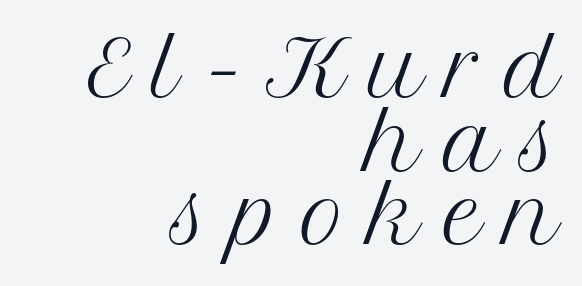
Q: Is the text bold? A: No.
Q: Is the text italic (slanted)? A: Yes.
Q: Is the typeface a serif or a sans-serif typeface? A: Serif.
Q: Is the text underlined? A: No.
Q: How is the paragraph aligned? A: Right-aligned.
Q: Is the spacing between letters normal or unusually wide? A: Unusually wide.
Q: Is the spacing between lines tight, normal or loose? A: Tight.
Q: Width (condensed, normal, or wide)? A: Normal.
Q: Stroke contrast? A: Medium.
Q: x-height? A: Medium.
Q: Monospaced? A: No.
